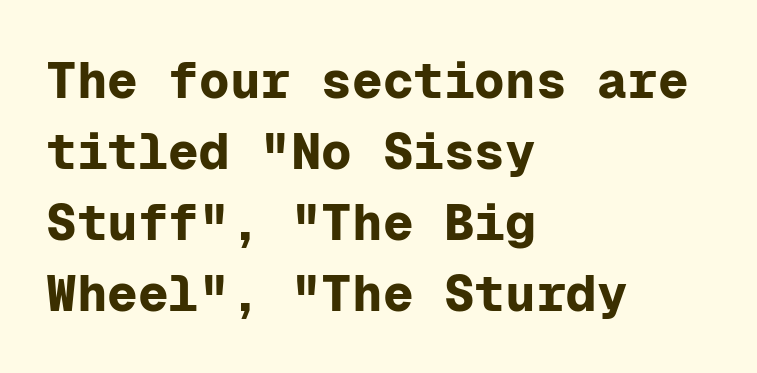
{"serif": "no", "italic": "no", "bold": "yes", "weight": "bold", "width": "normal", "stroke_contrast": "low", "x_height": "medium", "monospaced": "yes", "underline": "no", "align": "left", "line_spacing": "normal", "line_spacing_ratio": 1.39, "letter_spacing": "normal", "letter_spacing_em": 0.0, "glyph_px": 51}
